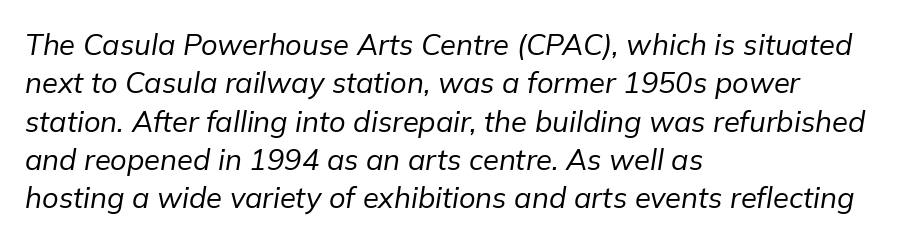
The image shows 29 px regular-weight type, italic (leaning right); set left-aligned, normal line spacing (1.32x), normal letter spacing, not underlined; low stroke contrast and a medium x-height.
